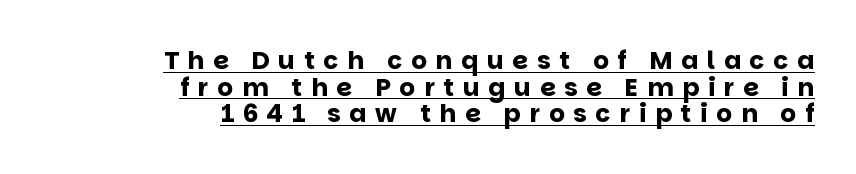
{"italic": "no", "bold": "yes", "underline": "yes", "align": "right", "line_spacing": "tight", "line_spacing_ratio": 1.07, "letter_spacing": "wide", "letter_spacing_em": 0.35, "glyph_px": 25}
